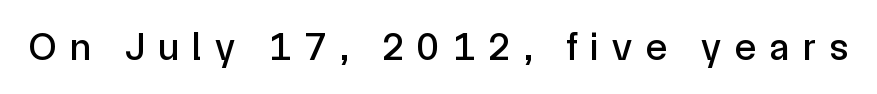
{"serif": "no", "italic": "no", "width": "normal", "x_height": "medium", "monospaced": "no", "underline": "no", "letter_spacing": "wide", "letter_spacing_em": 0.35, "glyph_px": 39}
